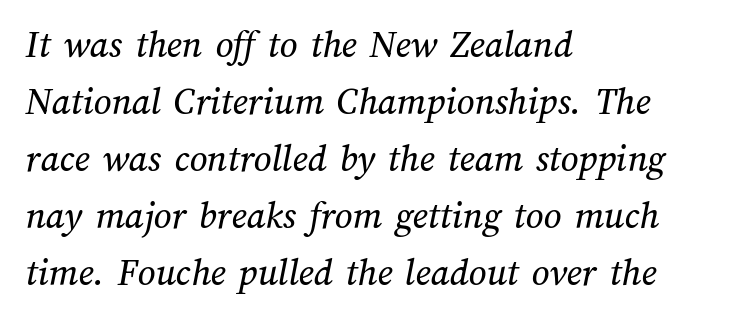
Which margin do the lines hug? The left one — the right edge is uneven. The passage shown is typed in a proportional face where columns would drift. The rows are spaced the way most documents space them. The face used here is rendered with its standard letterfit.
